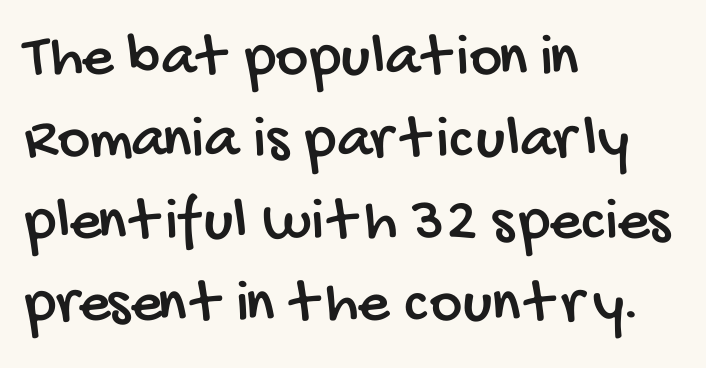
The image shows 62 px condensed sans-serif type; set left-aligned, normal line spacing (1.32x), normal letter spacing, not underlined; low stroke contrast and a large x-height.
